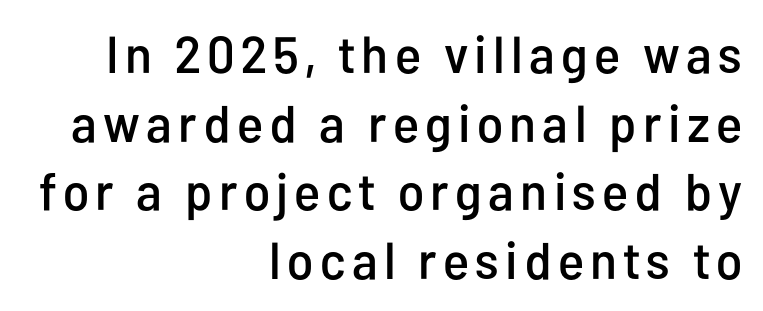
Q: Is the text italic (slanted)? A: No, it is upright.
Q: Is the typeface a serif or a sans-serif typeface? A: Sans-serif.
Q: Is the text underlined? A: No.
Q: How is the paragraph aligned? A: Right-aligned.
Q: Is the spacing between lines tight, normal or loose? A: Normal.
Q: Width (condensed, normal, or wide)? A: Condensed.
Q: Stroke contrast? A: Low.
Q: x-height? A: Medium.
Q: Monospaced? A: No.
